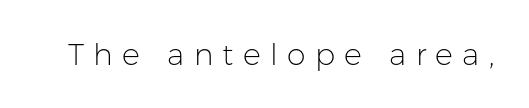
The image shows 30 px light sans-serif type, upright; set unusually wide letter spacing (+0.31 em), not underlined; low stroke contrast and a medium x-height.
